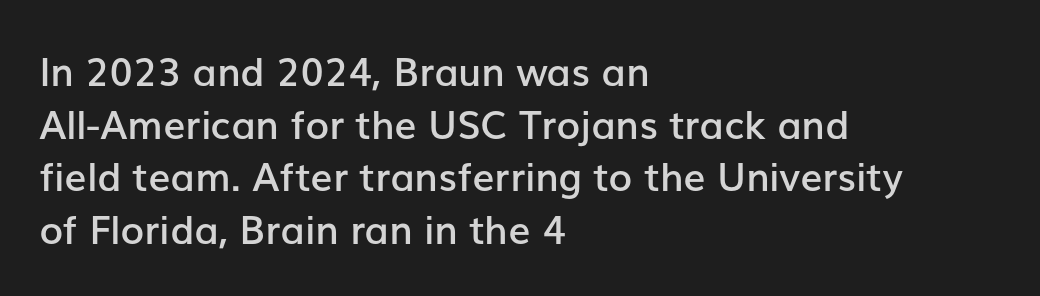
{"serif": "no", "italic": "no", "bold": "semi", "weight": "semibold", "width": "normal", "stroke_contrast": "low", "x_height": "medium", "monospaced": "no", "underline": "no", "align": "left", "line_spacing": "normal", "line_spacing_ratio": 1.35, "letter_spacing": "normal", "letter_spacing_em": 0.0, "glyph_px": 39}
